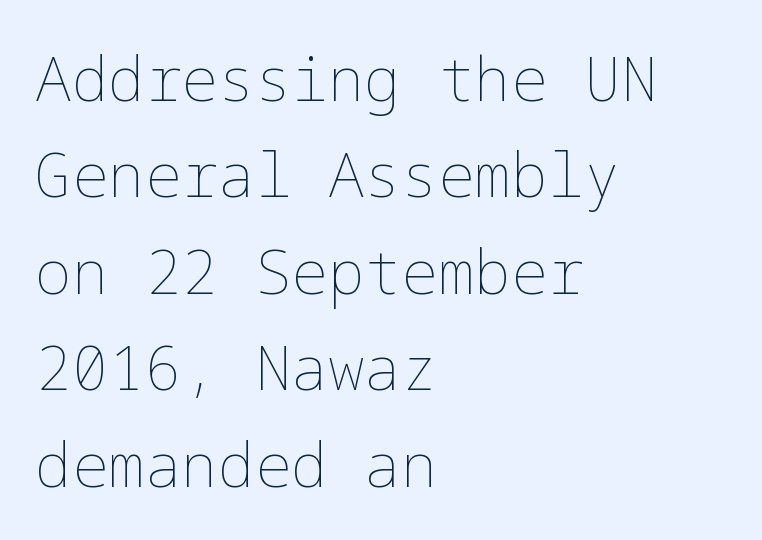
{"italic": "no", "bold": "no", "weight": "thin", "width": "normal", "stroke_contrast": "low", "x_height": "medium", "underline": "no", "align": "left", "line_spacing": "normal", "line_spacing_ratio": 1.58, "letter_spacing": "normal", "letter_spacing_em": 0.0, "glyph_px": 61}
